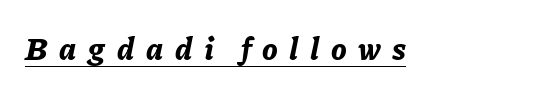
Q: Is the text bold? A: Yes.
Q: Is the text italic (slanted)? A: Yes, it leans right by about 11 degrees.
Q: Is the text underlined? A: Yes.
Q: Is the spacing between letters normal or unusually wide? A: Unusually wide.
Q: Width (condensed, normal, or wide)? A: Normal.
Q: Stroke contrast? A: Low.
Q: x-height? A: Medium.
Q: Monospaced? A: No.
